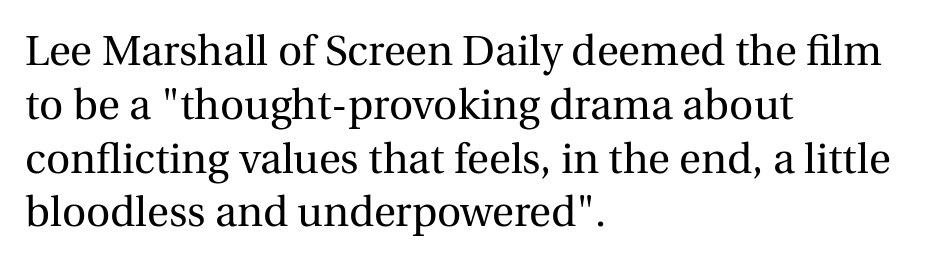
Q: Is the text bold? A: No.
Q: Is the text italic (slanted)? A: No, it is upright.
Q: Is the typeface a serif or a sans-serif typeface? A: Serif.
Q: Is the text underlined? A: No.
Q: How is the paragraph aligned? A: Left-aligned.
Q: Is the spacing between letters normal or unusually wide? A: Normal.
Q: Is the spacing between lines tight, normal or loose? A: Normal.
Q: Width (condensed, normal, or wide)? A: Normal.
Q: x-height? A: Medium.
Q: Monospaced? A: No.
